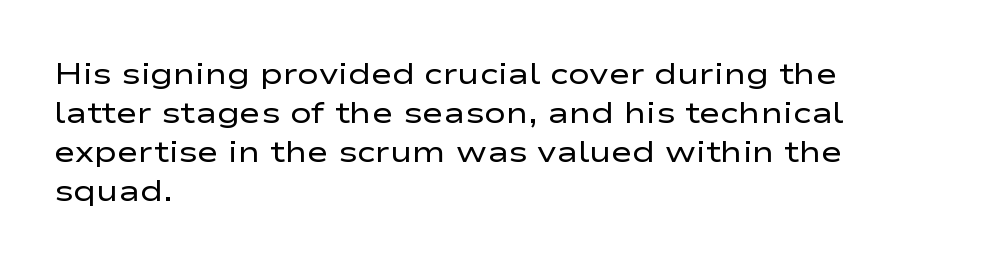
Q: Is the text bold? A: No.
Q: Is the text italic (slanted)? A: No, it is upright.
Q: Is the typeface a serif or a sans-serif typeface? A: Sans-serif.
Q: Is the text underlined? A: No.
Q: How is the paragraph aligned? A: Left-aligned.
Q: Is the spacing between letters normal or unusually wide? A: Normal.
Q: Is the spacing between lines tight, normal or loose? A: Normal.
Q: Width (condensed, normal, or wide)? A: Wide.
Q: Stroke contrast? A: Low.
Q: x-height? A: Medium.
Q: Monospaced? A: No.
